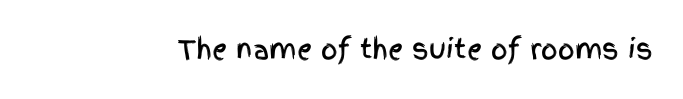
Q: Is the text italic (slanted)? A: No, it is upright.
Q: Is the text underlined? A: No.
Q: Is the spacing between letters normal or unusually wide? A: Normal.
